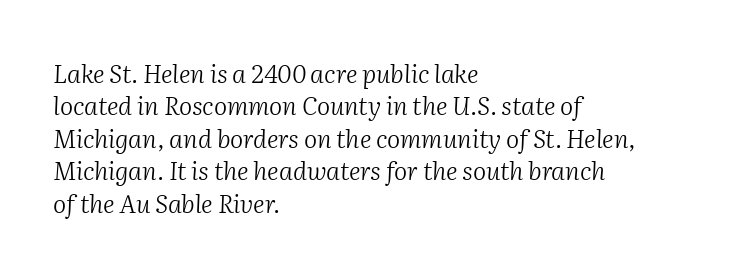
Descenders are the only things crossing below the line. The passage shown has conventional tracking throughout. Notice how the passage keeps a crisp vertical edge on the left only. Weight: not bold — regular or lighter. The passage shown leans; its letterforms are oblique. The lines sit at an ordinary, default distance from one another.
